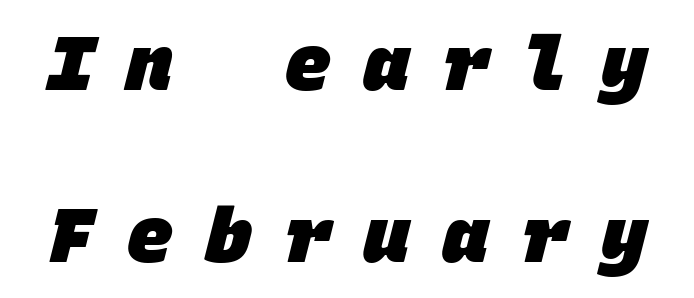
Q: Is the text bold? A: Yes.
Q: Is the typeface a serif or a sans-serif typeface? A: Sans-serif.
Q: Is the text underlined? A: No.
Q: Is the spacing between letters normal or unusually wide? A: Unusually wide.
Q: Is the spacing between lines tight, normal or loose? A: Loose.
Q: Width (condensed, normal, or wide)? A: Normal.
Q: Stroke contrast? A: Low.
Q: x-height? A: Large.
Q: Monospaced? A: Yes.
